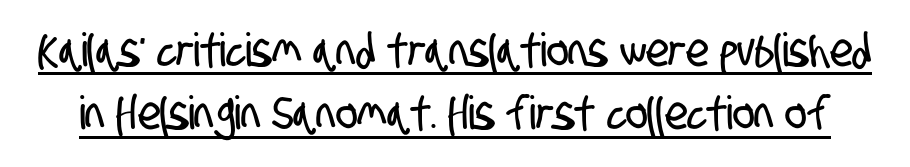
Q: Is the typeface a serif or a sans-serif typeface? A: Sans-serif.
Q: Is the text underlined? A: Yes.
Q: Is the spacing between letters normal or unusually wide? A: Normal.
Q: Is the spacing between lines tight, normal or loose? A: Normal.
Q: Width (condensed, normal, or wide)? A: Condensed.
Q: Stroke contrast? A: Low.
Q: x-height? A: Large.
Q: Monospaced? A: No.
